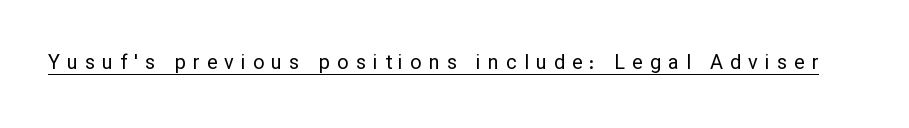
Students, observe the line beneath the letters — that is underlining. Tracking value appears strongly positive — letters spread wide. Compared with a typical body face, this is equally light or lighter still. The specimen reads as upright at a glance.
